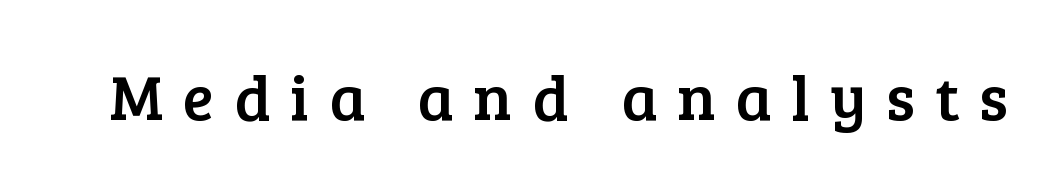
Students, note that the glyphs here are deliberately spaced far apart. Rule under the text: the space is simply empty. Stroke terminals: seriffed. Posture: vertical. Here the designer chose a conventional face with non-uniform glyph widths.
